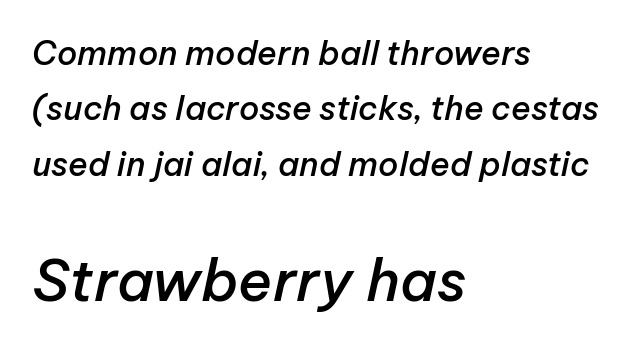
The image shows 57 px semibold type, italic (leaning right); set left-aligned, normal line spacing (1.68x), normal letter spacing, not underlined; the second (bottom) block is 1.73x larger; low stroke contrast and a medium x-height.
